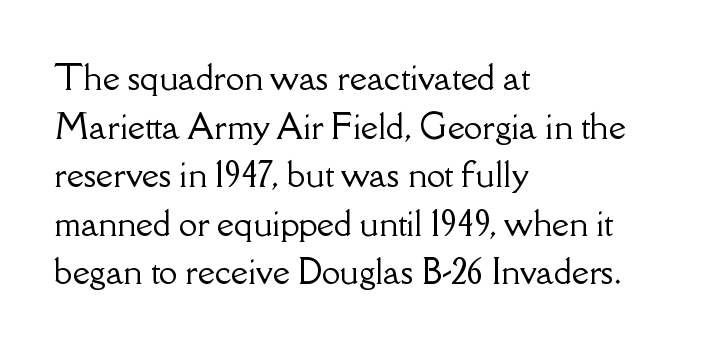
Q: Is the text italic (slanted)? A: No, it is upright.
Q: Is the typeface a serif or a sans-serif typeface? A: Serif.
Q: Is the text underlined? A: No.
Q: How is the paragraph aligned? A: Left-aligned.
Q: Is the spacing between letters normal or unusually wide? A: Normal.
Q: Is the spacing between lines tight, normal or loose? A: Normal.
Q: Width (condensed, normal, or wide)? A: Normal.
Q: Stroke contrast? A: Low.
Q: x-height? A: Small.
Q: Monospaced? A: No.
